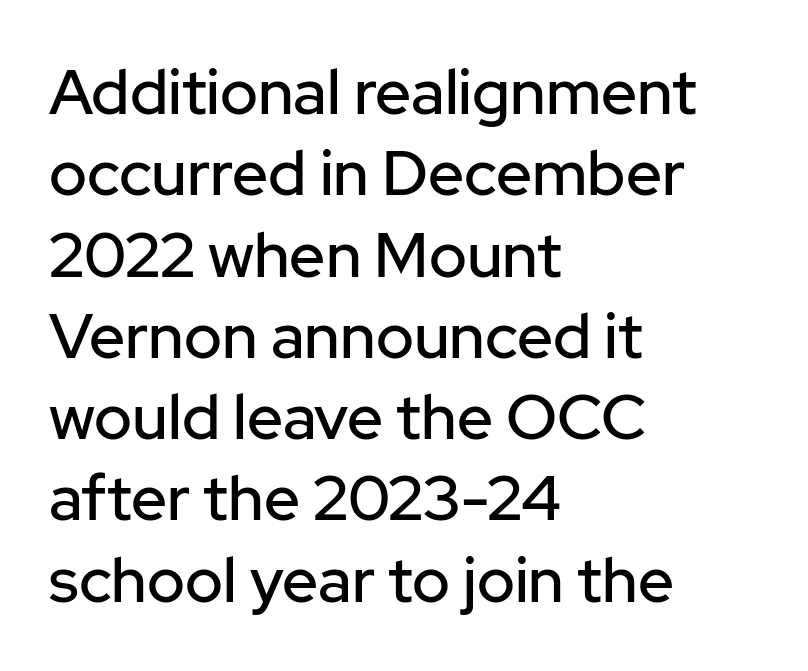
{"serif": "no", "italic": "no", "width": "normal", "stroke_contrast": "low", "x_height": "medium", "monospaced": "no", "underline": "no", "align": "left", "line_spacing": "normal", "line_spacing_ratio": 1.29, "letter_spacing": "normal", "letter_spacing_em": 0.0, "glyph_px": 63}
